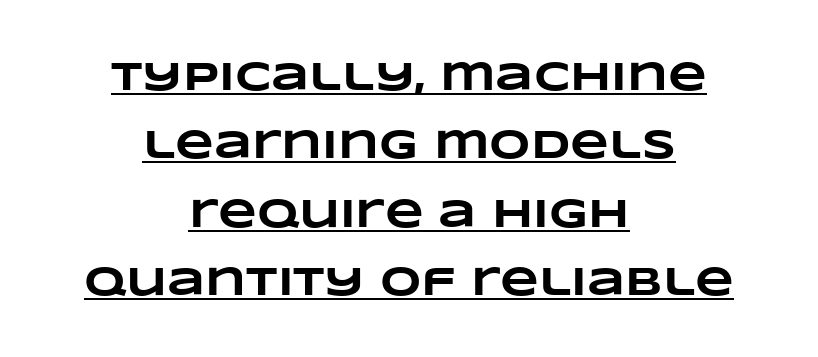
Is the block centered? Yes — each line is placed symmetrically about the middle. The sample's only ornament is a line tracing under the words. Its strokes are broad and dark, the hallmark of bold type. Character widths vary here, with narrow letters taking less room than wide ones. A typesetter would call this zero additional tracking.
